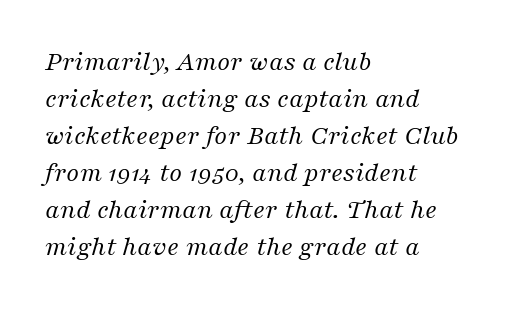
The image shows 28 px regular-weight serif type, italic (leaning right); set left-aligned, normal line spacing (1.32x), normal letter spacing, not underlined; medium stroke contrast and a medium x-height.
